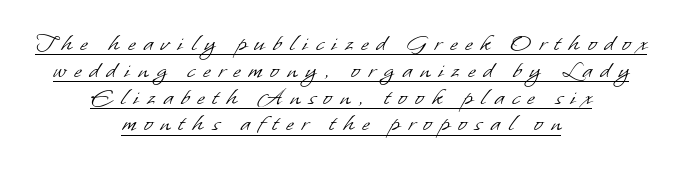
{"bold": "no", "underline": "yes", "align": "center", "line_spacing": "tight", "line_spacing_ratio": 1.03, "letter_spacing": "wide", "letter_spacing_em": 0.32, "glyph_px": 26}
